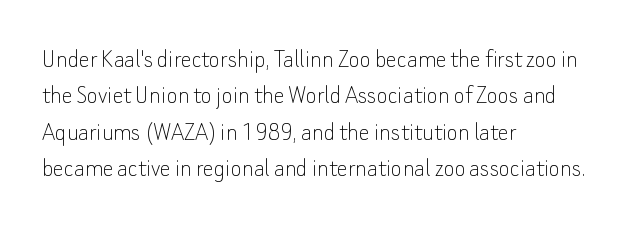
Upright lettering throughout. Reading down the column, the eye jumps a familiar distance to each next line. The typesetting does not lean heavy: it is not bold. Horizontal alignment here is leftward, the default for most running prose. The space directly below the letters is spotless. Glyph-to-glyph distance matches everyday printed text.
